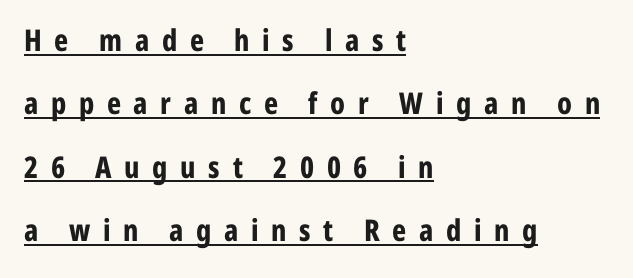
Q: Is the text bold? A: Yes.
Q: Is the text italic (slanted)? A: No, it is upright.
Q: Is the typeface a serif or a sans-serif typeface? A: Sans-serif.
Q: Is the text underlined? A: Yes.
Q: How is the paragraph aligned? A: Left-aligned.
Q: Is the spacing between letters normal or unusually wide? A: Unusually wide.
Q: Is the spacing between lines tight, normal or loose? A: Loose.
Q: Width (condensed, normal, or wide)? A: Condensed.
Q: Stroke contrast? A: Low.
Q: x-height? A: Medium.
Q: Monospaced? A: No.
